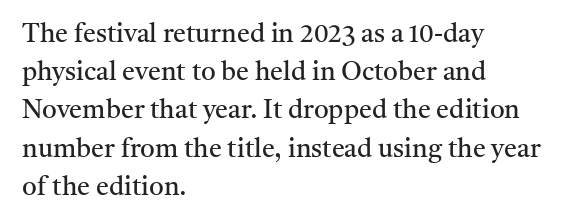
Q: Is the text bold? A: No.
Q: Is the text italic (slanted)? A: No, it is upright.
Q: Is the text underlined? A: No.
Q: How is the paragraph aligned? A: Left-aligned.
Q: Is the spacing between letters normal or unusually wide? A: Normal.
Q: Is the spacing between lines tight, normal or loose? A: Normal.
